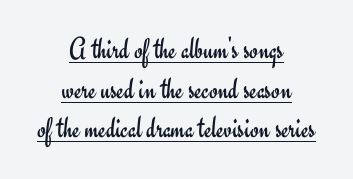
{"serif": "no", "bold": "no", "weight": "regular", "width": "normal", "stroke_contrast": "low", "x_height": "small", "monospaced": "no", "underline": "yes", "align": "center", "line_spacing": "normal", "line_spacing_ratio": 1.28, "letter_spacing": "normal", "letter_spacing_em": 0.0, "glyph_px": 31}
